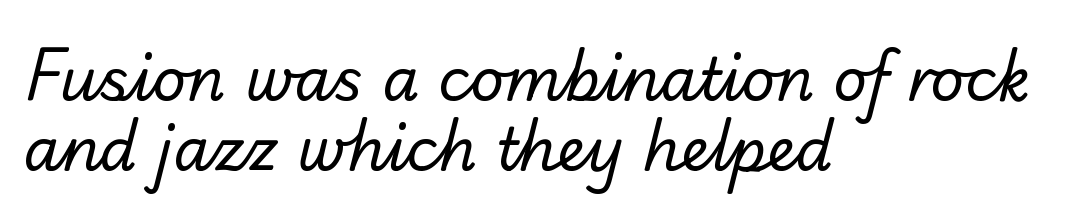
The image shows 59 px regular-weight sans-serif type; set left-aligned, line spacing 1.18x, normal letter spacing, not underlined; low stroke contrast and a small x-height.
